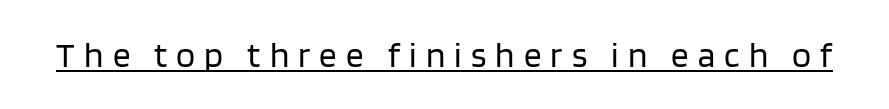
Q: Is the text bold? A: No.
Q: Is the text italic (slanted)? A: No, it is upright.
Q: Is the typeface a serif or a sans-serif typeface? A: Sans-serif.
Q: Is the text underlined? A: Yes.
Q: Is the spacing between letters normal or unusually wide? A: Unusually wide.
Q: Width (condensed, normal, or wide)? A: Normal.
Q: Stroke contrast? A: Low.
Q: x-height? A: Large.
Q: Monospaced? A: No.
